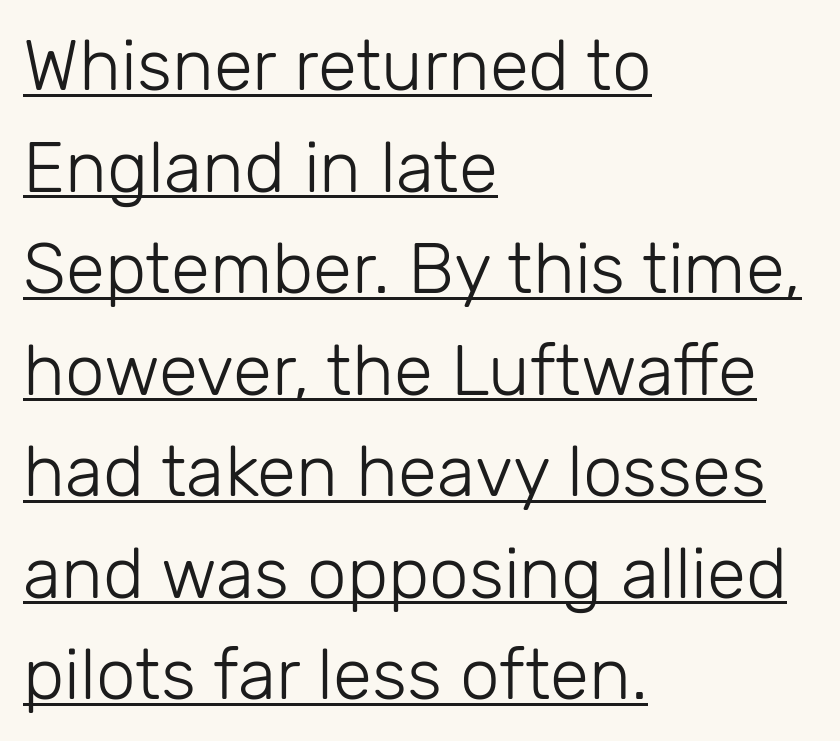
Q: Is the text bold? A: No.
Q: Is the text italic (slanted)? A: No, it is upright.
Q: Is the typeface a serif or a sans-serif typeface? A: Sans-serif.
Q: Is the text underlined? A: Yes.
Q: How is the paragraph aligned? A: Left-aligned.
Q: Is the spacing between letters normal or unusually wide? A: Normal.
Q: Is the spacing between lines tight, normal or loose? A: Normal.
Q: Width (condensed, normal, or wide)? A: Normal.
Q: Stroke contrast? A: Low.
Q: x-height? A: Medium.
Q: Monospaced? A: No.
